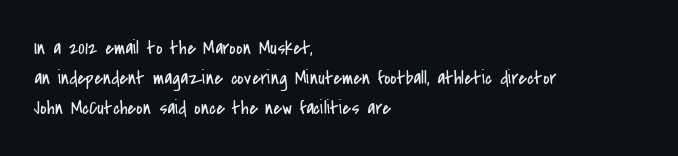
The image shows 20 px text type, upright; set left-aligned, normal line spacing (1.5x), normal letter spacing, not underlined.
